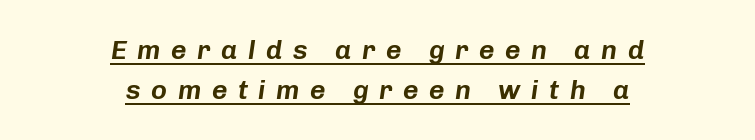
{"italic": "yes", "lean": "right", "slant_degrees": 8, "underline": "yes", "align": "center", "line_spacing": "normal", "line_spacing_ratio": 1.5, "letter_spacing": "wide", "letter_spacing_em": 0.39, "glyph_px": 27}
